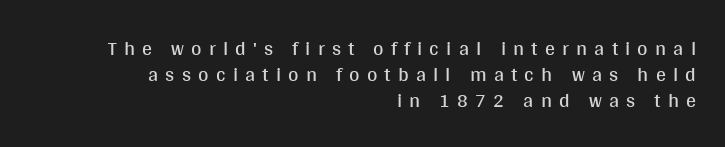
{"italic": "no", "bold": "no", "underline": "no", "align": "right", "line_spacing": "normal", "line_spacing_ratio": 1.29, "letter_spacing": "wide", "letter_spacing_em": 0.36, "glyph_px": 20}
